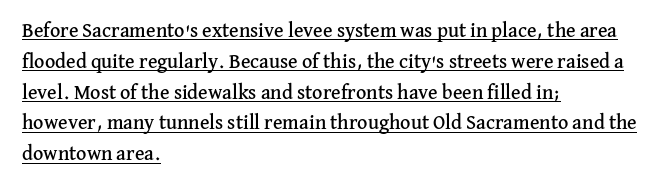
The image shows 20 px text type, upright; set left-aligned, normal line spacing (1.54x), normal letter spacing, underlined.
